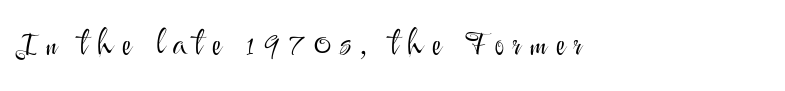
{"serif": "no", "bold": "no", "weight": "light", "width": "normal", "stroke_contrast": "medium", "x_height": "small", "monospaced": "no", "underline": "no", "letter_spacing": "wide", "letter_spacing_em": 0.27, "glyph_px": 33}
